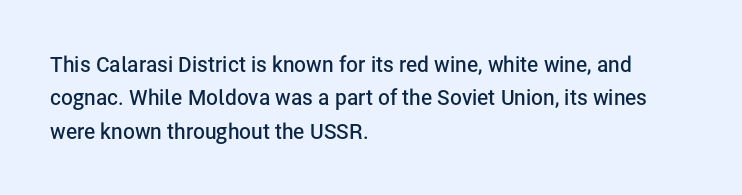
Typographic density is moderately raised because the face is semibold. Letter spacing: default. Vertically, the passage feels balanced, rows spaced as you'd expect. In terms of posture, this sample is upright. These lines stack with their left ends in a neat column.
